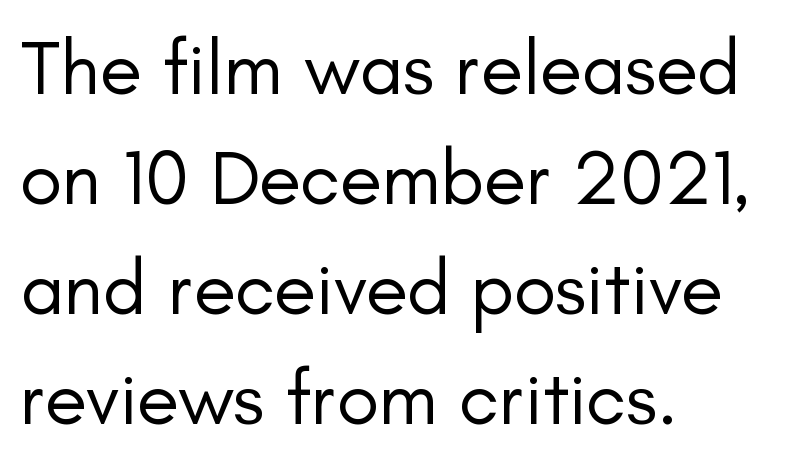
{"serif": "no", "italic": "no", "bold": "no", "weight": "regular", "width": "normal", "stroke_contrast": "low", "x_height": "small", "monospaced": "no", "underline": "no", "align": "left", "line_spacing": "normal", "line_spacing_ratio": 1.41, "letter_spacing": "normal", "letter_spacing_em": 0.0, "glyph_px": 78}
